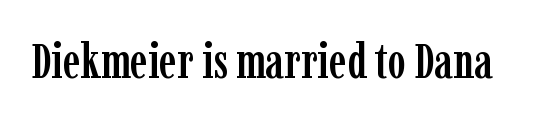
The letters stand straight up with perfectly vertical stems. Note: serifs present on the glyphs. Do the characters align in a grid? No, the font is proportional. Decoration check: the copy has no underline. You could call the tracking neutral — neither tight nor loose.
